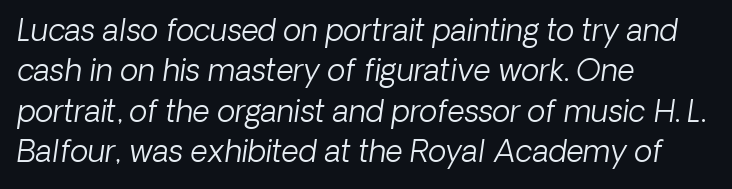
The image shows 30 px light type, italic (leaning right); set left-aligned, normal line spacing (1.35x), normal letter spacing, not underlined; low stroke contrast and a medium x-height.
